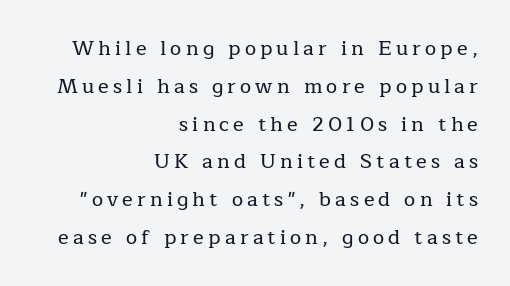
The image shows 20 px text type, upright; set right-aligned, line spacing 1.89x, unusually wide letter spacing (+0.21 em), not underlined.
